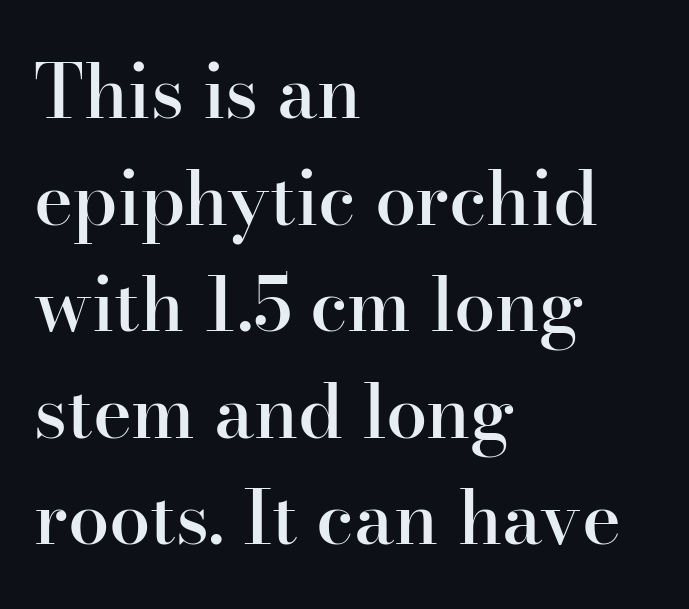
{"serif": "yes", "italic": "no", "bold": "semi", "weight": "semibold", "width": "normal", "stroke_contrast": "high", "x_height": "small", "monospaced": "no", "underline": "no", "align": "left", "line_spacing": "normal", "line_spacing_ratio": 1.44, "letter_spacing": "normal", "letter_spacing_em": 0.0, "glyph_px": 74}
